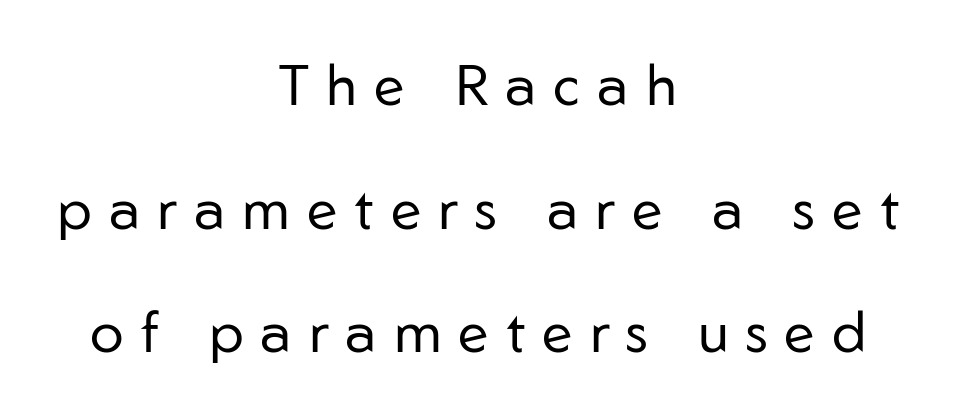
The image shows 57 px regular-weight sans-serif type, upright; set centered, loose line spacing (2.17x), unusually wide letter spacing (+0.3 em), not underlined; low stroke contrast and a medium x-height.
